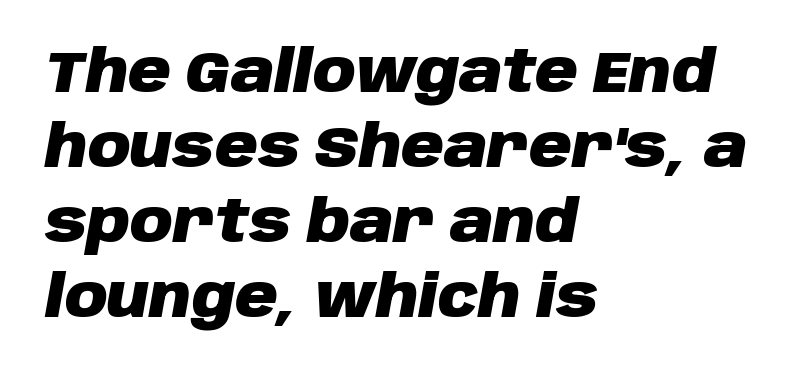
How would I describe the line gaps? Plain and ordinary. Tracking value appears to be zero — textbook default spacing. Unmarked baselines from the first word to the last. Its strokes are broad and dark, the hallmark of bold type. Does the copy run flush right? No — it runs flush left.
